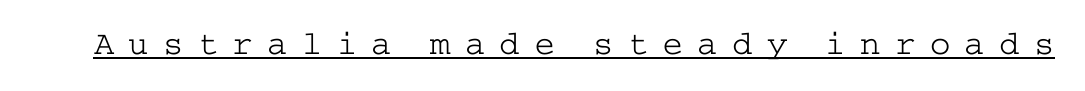
Q: Is the text bold? A: No.
Q: Is the text italic (slanted)? A: No, it is upright.
Q: Is the typeface a serif or a sans-serif typeface? A: Serif.
Q: Is the text underlined? A: Yes.
Q: Is the spacing between letters normal or unusually wide? A: Unusually wide.
Q: Width (condensed, normal, or wide)? A: Wide.
Q: Stroke contrast? A: Low.
Q: x-height? A: Medium.
